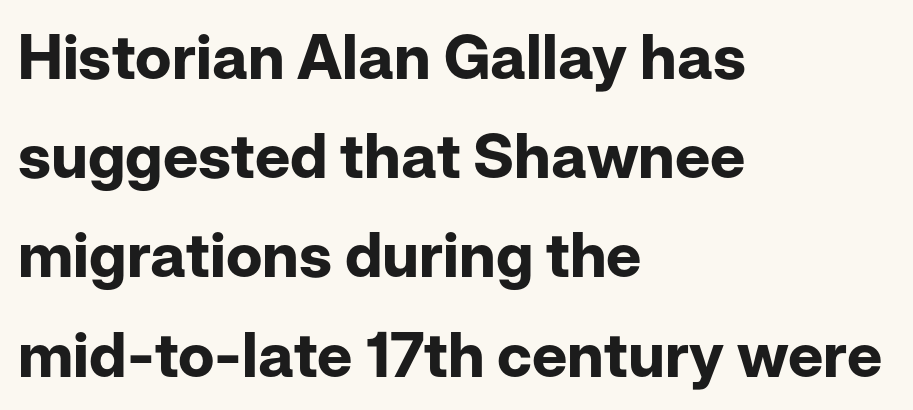
Typographically, this falls in the sans-serif category. In terms of posture, this sample is upright. These lines stack with their left ends in a neat column. The letters advance in unequal steps, a hallmark of proportional type. Bare-footed words on every line.
